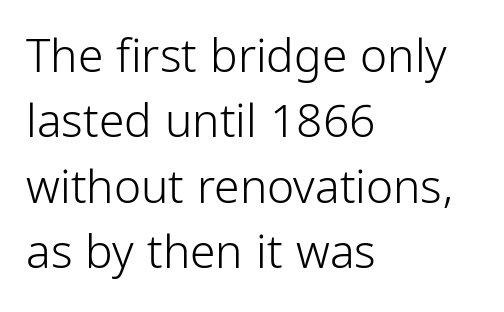
{"serif": "no", "italic": "no", "bold": "no", "weight": "light", "width": "condensed", "stroke_contrast": "low", "x_height": "medium", "monospaced": "no", "underline": "no", "align": "left", "line_spacing": "normal", "line_spacing_ratio": 1.42, "letter_spacing": "normal", "letter_spacing_em": 0.0, "glyph_px": 46}
